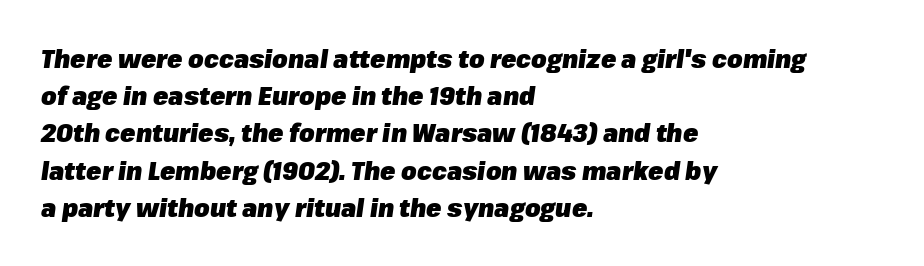
{"italic": "yes", "lean": "right", "slant_degrees": 8, "bold": "yes", "underline": "no", "align": "left", "line_spacing": "normal", "line_spacing_ratio": 1.49, "letter_spacing": "normal", "letter_spacing_em": 0.0, "glyph_px": 25}
